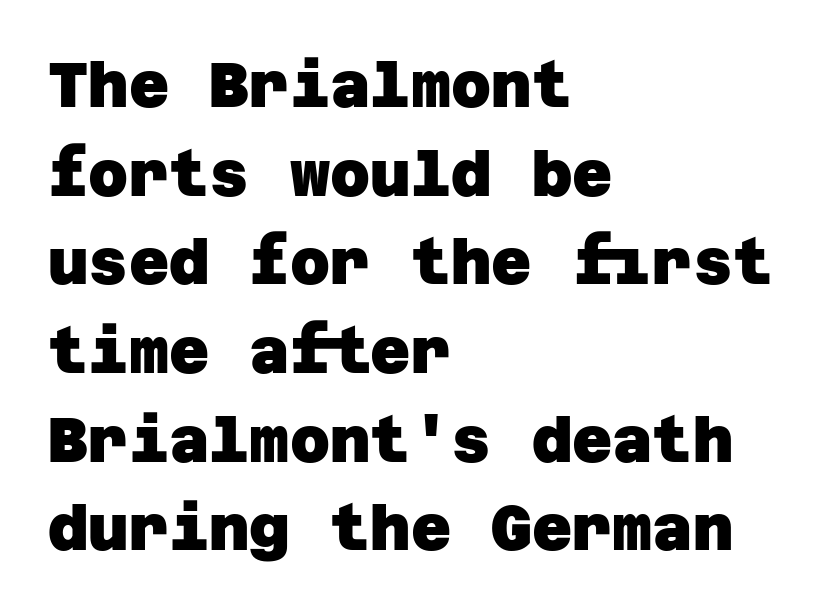
Q: Is the text bold? A: Yes.
Q: Is the typeface a serif or a sans-serif typeface? A: Sans-serif.
Q: Is the text underlined? A: No.
Q: How is the paragraph aligned? A: Left-aligned.
Q: Is the spacing between letters normal or unusually wide? A: Normal.
Q: Is the spacing between lines tight, normal or loose? A: Normal.
Q: Width (condensed, normal, or wide)? A: Normal.
Q: Stroke contrast? A: Low.
Q: x-height? A: Large.
